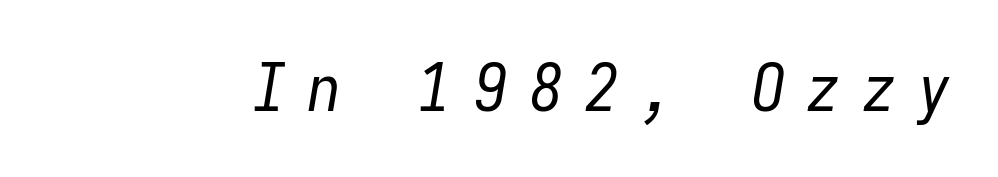
{"italic": "yes", "lean": "right", "slant_degrees": 9, "bold": "no", "weight": "regular", "width": "condensed", "stroke_contrast": "low", "x_height": "medium", "monospaced": "yes", "underline": "no", "letter_spacing": "wide", "letter_spacing_em": 0.34, "glyph_px": 66}
